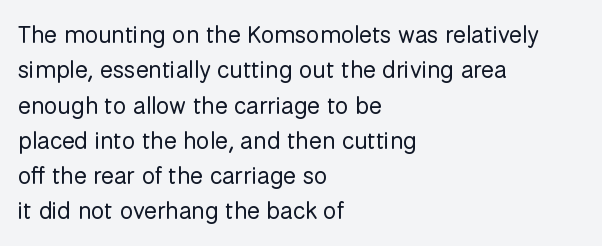
The image shows 24 px text type, upright; set left-aligned, normal line spacing (1.47x), normal letter spacing, not underlined.
